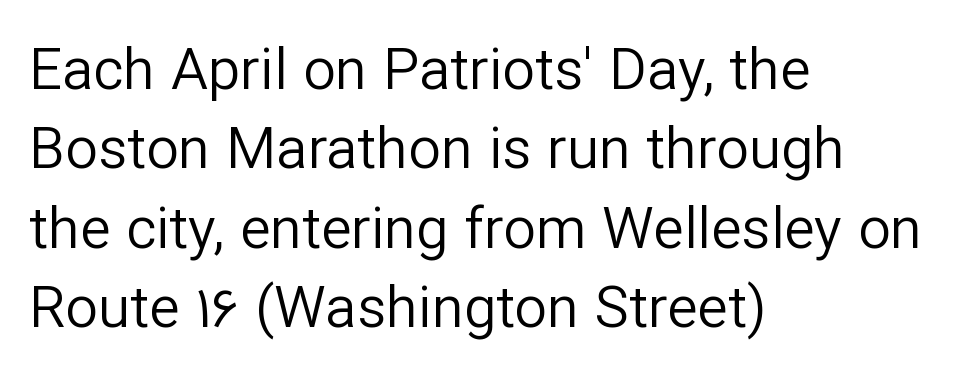
{"serif": "no", "italic": "no", "bold": "no", "weight": "regular", "width": "normal", "stroke_contrast": "low", "x_height": "medium", "monospaced": "no", "underline": "no", "align": "left", "line_spacing": "normal", "line_spacing_ratio": 1.37, "letter_spacing": "normal", "letter_spacing_em": 0.0, "glyph_px": 58}
